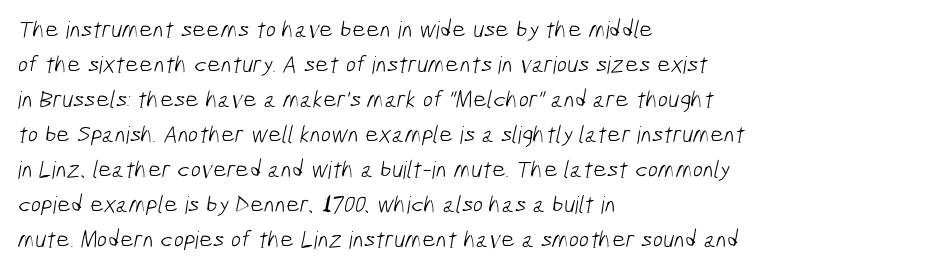
Q: Is the text bold? A: No.
Q: Is the text underlined? A: No.
Q: How is the paragraph aligned? A: Left-aligned.
Q: Is the spacing between letters normal or unusually wide? A: Normal.
Q: Is the spacing between lines tight, normal or loose? A: Normal.
